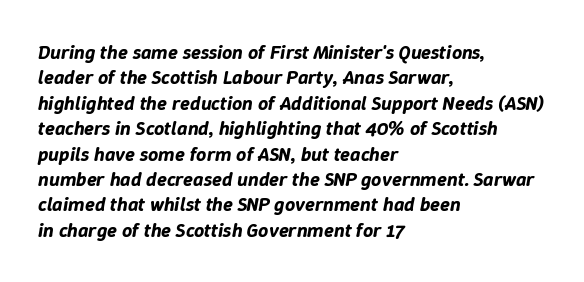
Rendered with sloped, italic letterforms. Here the glyphs are tracked normally, forming tight word shapes. One glance says typical: line gaps are just what's usual. Horizontal alignment here is leftward, the default for most running prose.
